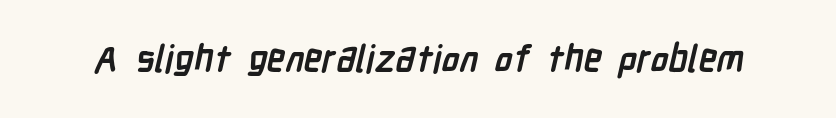
The image shows 37 px semibold, condensed sans-serif type; set normal letter spacing, not underlined; low stroke contrast and a medium x-height.
